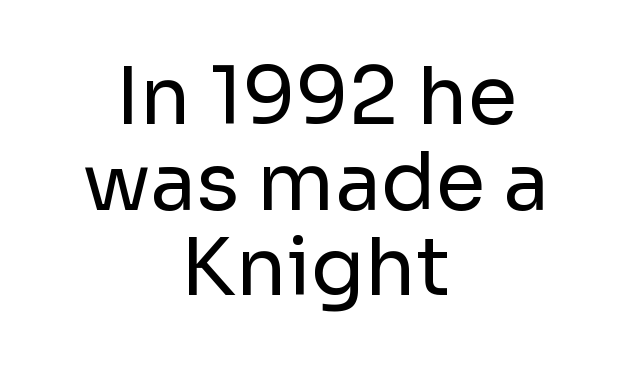
The image shows 80 px regular-weight sans-serif type, upright; set centered, tight line spacing (1.07x), normal letter spacing, not underlined; low stroke contrast and a medium x-height.
